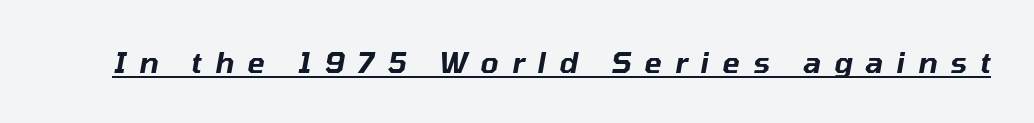
Q: Is the text italic (slanted)? A: Yes, it leans right by about 10 degrees.
Q: Is the text underlined? A: Yes.
Q: Is the spacing between letters normal or unusually wide? A: Unusually wide.
Q: Width (condensed, normal, or wide)? A: Normal.
Q: Stroke contrast? A: Low.
Q: x-height? A: Medium.
Q: Monospaced? A: No.
